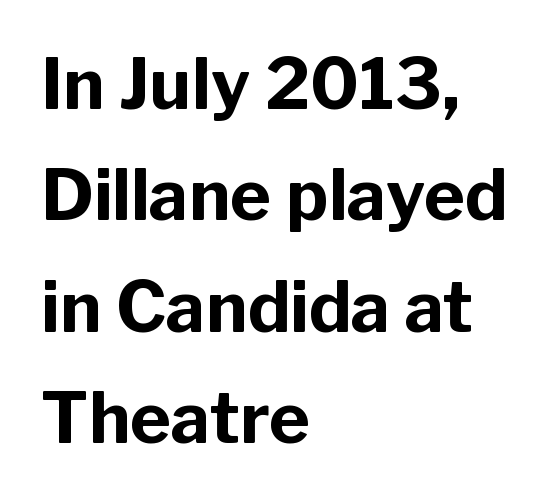
Check where the strokes stop: nothing finishes them off — pure sans. Compared with a centered layout, this one pins lines to the left instead. Typesetter's note: full bold, strokes at maximum text heaviness. Bare-footed words on every line.
